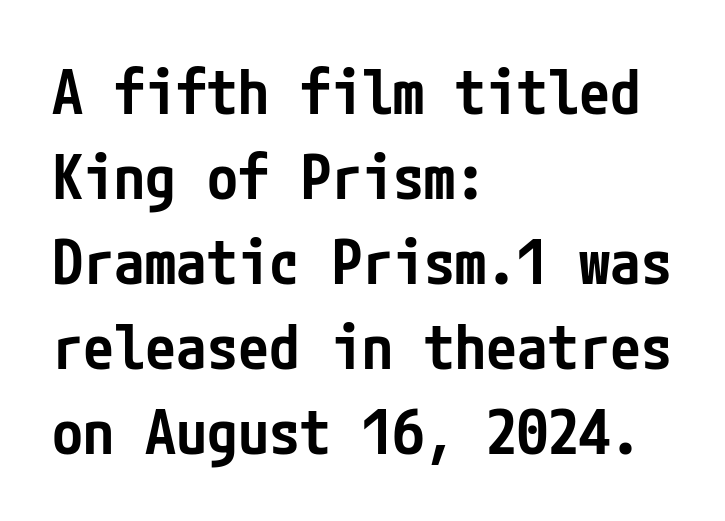
The letters stand straight up with perfectly vertical stems. A typesetter would call this zero additional tracking. Leading matches the norm, producing a regular column. Emphasis by weight is partial: semibold. This rendering features lettering with no underline.
